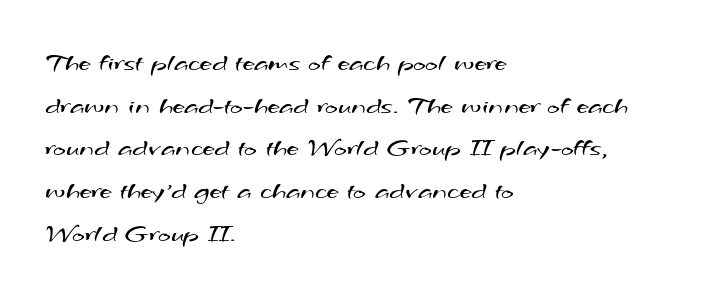
The image shows 27 px text type; set left-aligned, normal line spacing (1.58x), normal letter spacing, not underlined.
